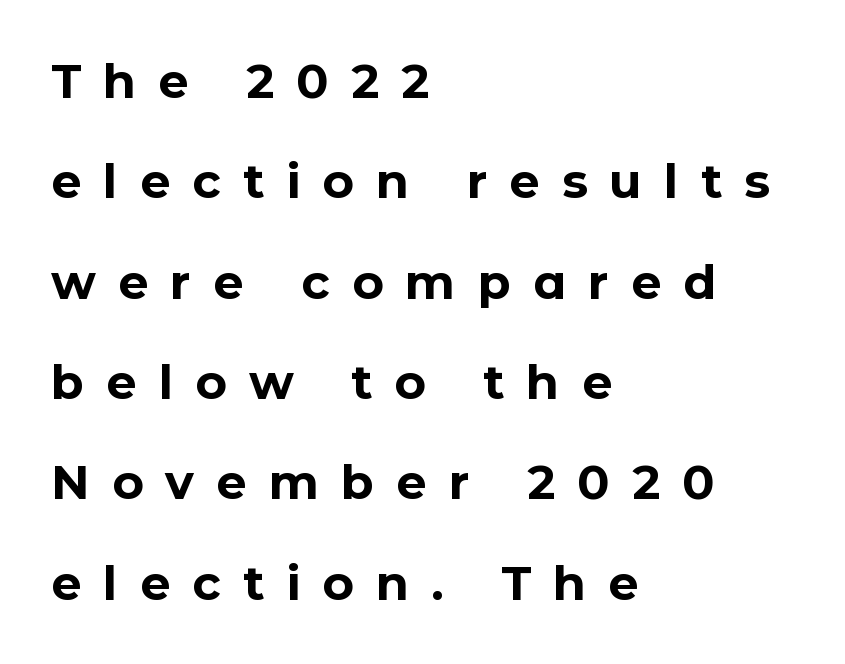
{"serif": "no", "italic": "no", "bold": "yes", "weight": "bold", "width": "normal", "stroke_contrast": "low", "x_height": "medium", "monospaced": "no", "underline": "no", "align": "left", "line_spacing": "loose", "line_spacing_ratio": 2.09, "letter_spacing": "wide", "letter_spacing_em": 0.46, "glyph_px": 48}
